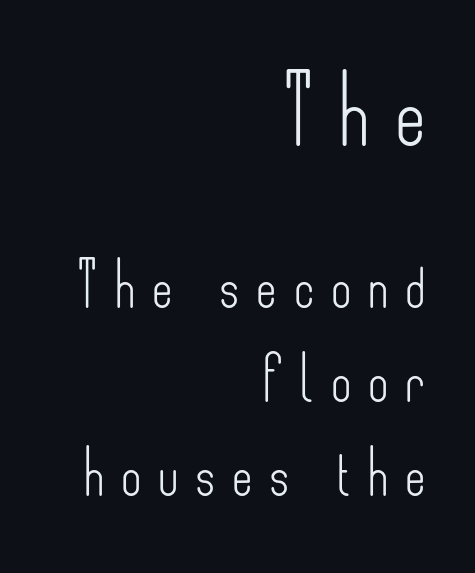
The image shows 66 px light, condensed sans-serif type, upright; set right-aligned, loose line spacing (2.14x), unusually wide letter spacing (+0.38 em), not underlined; the first (top) block is 1.5x larger; low stroke contrast and a small x-height.
